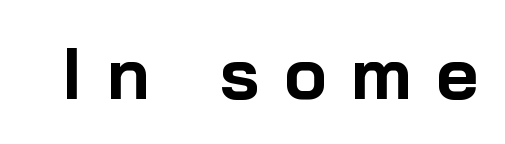
Q: Is the text bold? A: Yes.
Q: Is the text italic (slanted)? A: No, it is upright.
Q: Is the typeface a serif or a sans-serif typeface? A: Sans-serif.
Q: Is the text underlined? A: No.
Q: Is the spacing between letters normal or unusually wide? A: Unusually wide.
Q: Width (condensed, normal, or wide)? A: Normal.
Q: Stroke contrast? A: Low.
Q: x-height? A: Medium.
Q: Monospaced? A: No.
